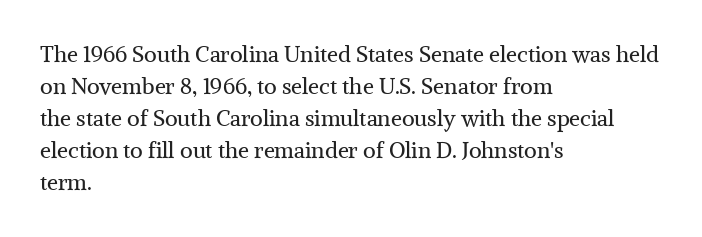
{"italic": "no", "bold": "no", "underline": "no", "align": "left", "line_spacing": "normal", "line_spacing_ratio": 1.46, "letter_spacing": "normal", "letter_spacing_em": 0.0, "glyph_px": 22}
